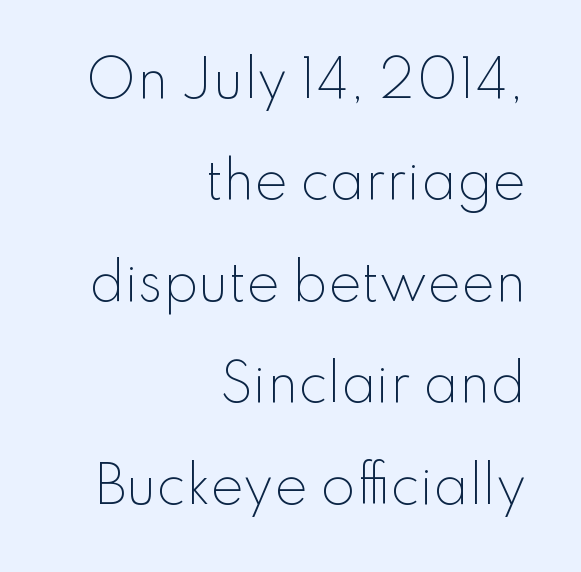
I'd call this a sans setting — the letters go barefoot. The strokes are not fattened; the text isn't bold. Is the block centered? No — it sits flush against the right margin. The letters sit at their default tracking, neither squeezed nor spread. Proportional: the letters do not fall into vertical columns.
